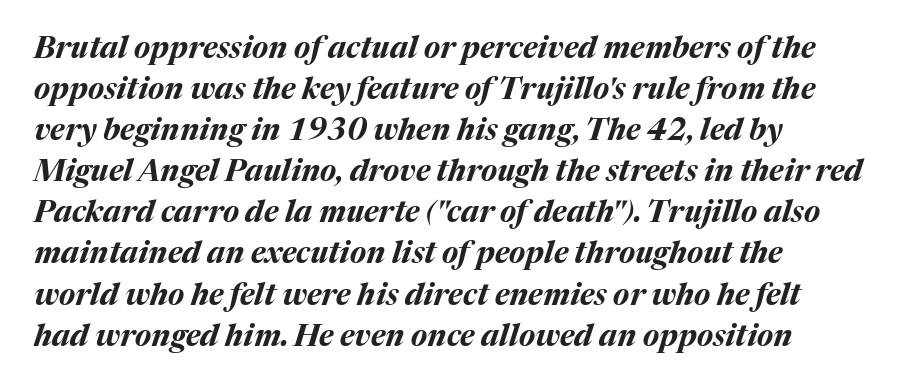
The image shows 30 px bold type, italic (leaning right); set left-aligned, normal line spacing (1.37x), normal letter spacing, not underlined; medium stroke contrast and a medium x-height.
